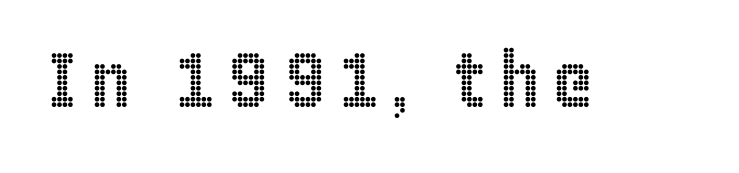
The image shows 78 px condensed type, upright; set not underlined; a large x-height.
